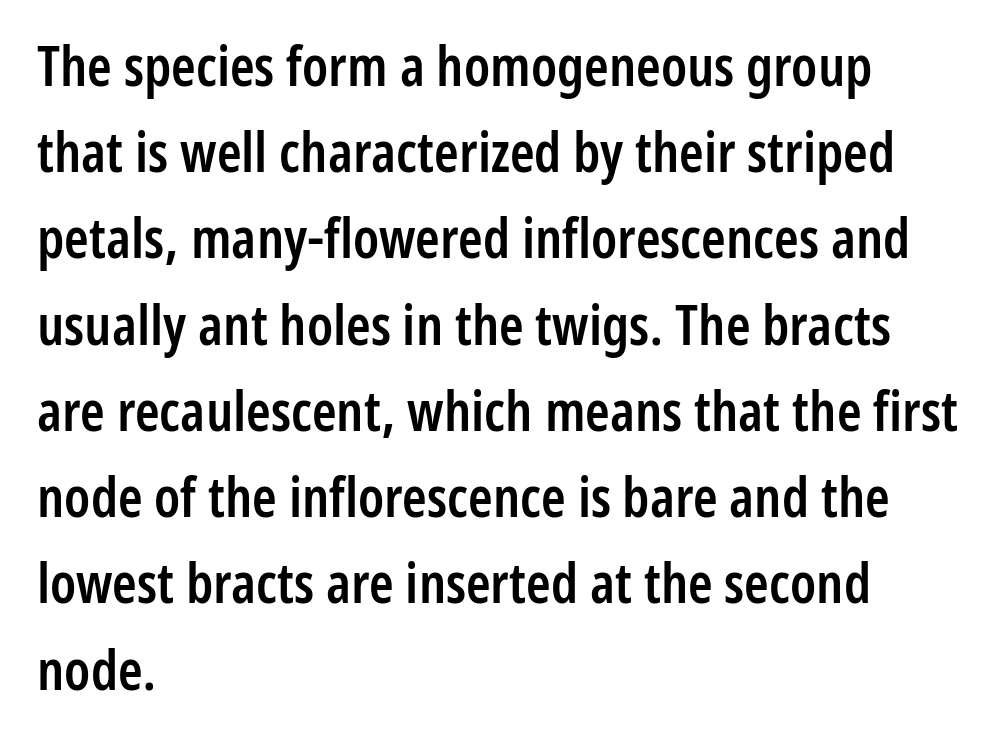
Q: Is the text bold? A: Semi-bold.
Q: Is the text italic (slanted)? A: No, it is upright.
Q: Is the typeface a serif or a sans-serif typeface? A: Sans-serif.
Q: Is the text underlined? A: No.
Q: How is the paragraph aligned? A: Left-aligned.
Q: Is the spacing between letters normal or unusually wide? A: Normal.
Q: Is the spacing between lines tight, normal or loose? A: Normal.
Q: Width (condensed, normal, or wide)? A: Condensed.
Q: Stroke contrast? A: Low.
Q: x-height? A: Medium.
Q: Monospaced? A: No.
